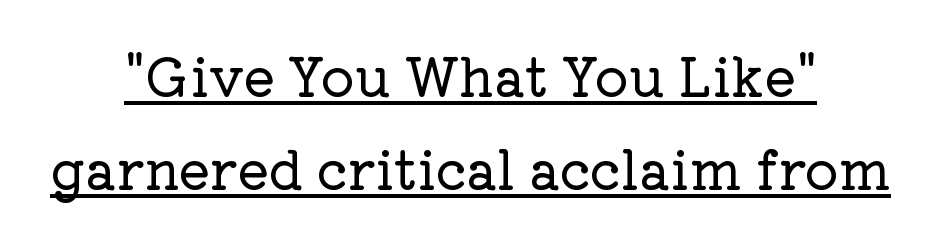
The image shows 53 px serif type, upright; set centered, line spacing 1.75x, normal letter spacing, underlined; low stroke contrast and a medium x-height.
